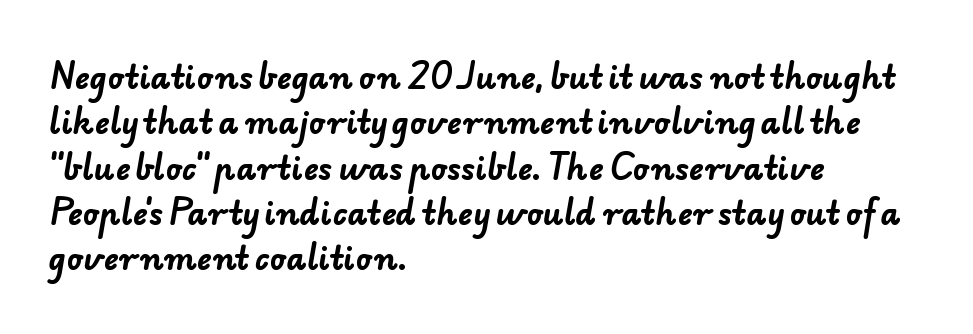
Q: Is the text bold? A: Yes.
Q: Is the typeface a serif or a sans-serif typeface? A: Sans-serif.
Q: Is the text underlined? A: No.
Q: How is the paragraph aligned? A: Left-aligned.
Q: Is the spacing between letters normal or unusually wide? A: Normal.
Q: Is the spacing between lines tight, normal or loose? A: Normal.
Q: Width (condensed, normal, or wide)? A: Normal.
Q: Stroke contrast? A: Low.
Q: x-height? A: Small.
Q: Monospaced? A: No.
